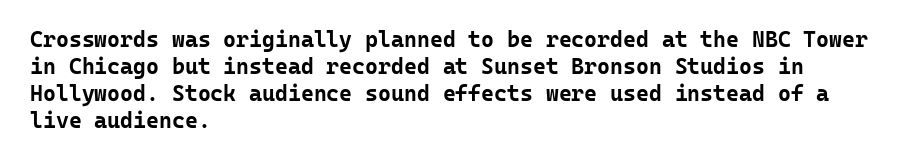
{"italic": "no", "bold": "yes", "underline": "no", "align": "left", "line_spacing_ratio": 1.23, "letter_spacing": "normal", "letter_spacing_em": 0.0, "glyph_px": 22}
